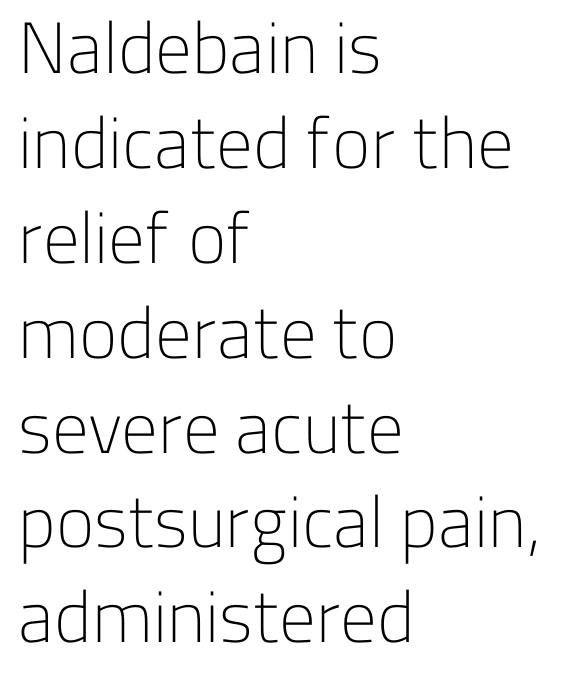
{"serif": "no", "italic": "no", "bold": "no", "weight": "light", "width": "normal", "stroke_contrast": "low", "x_height": "medium", "monospaced": "no", "underline": "no", "align": "left", "line_spacing": "normal", "line_spacing_ratio": 1.3, "letter_spacing": "normal", "letter_spacing_em": 0.0, "glyph_px": 73}
